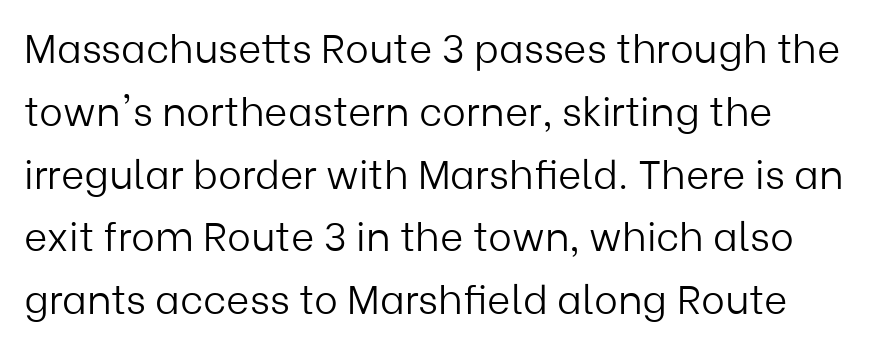
Q: Is the text bold? A: No.
Q: Is the text italic (slanted)? A: No, it is upright.
Q: Is the typeface a serif or a sans-serif typeface? A: Sans-serif.
Q: Is the text underlined? A: No.
Q: Is the spacing between letters normal or unusually wide? A: Normal.
Q: Is the spacing between lines tight, normal or loose? A: Normal.
Q: Width (condensed, normal, or wide)? A: Normal.
Q: Stroke contrast? A: Low.
Q: x-height? A: Medium.
Q: Monospaced? A: No.
